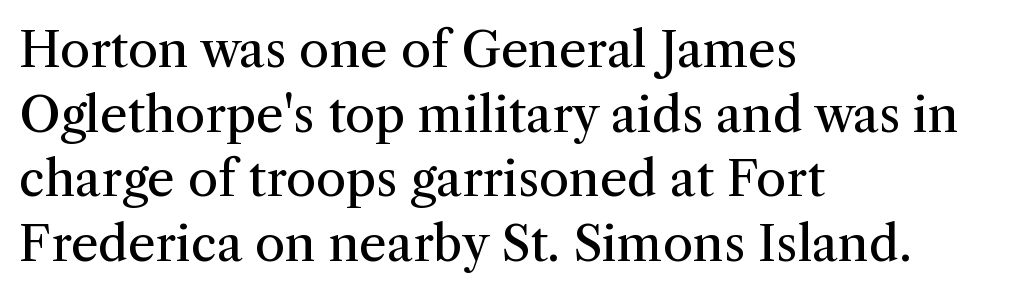
Q: Is the text bold? A: No.
Q: Is the text italic (slanted)? A: No, it is upright.
Q: Is the typeface a serif or a sans-serif typeface? A: Serif.
Q: Is the text underlined? A: No.
Q: How is the paragraph aligned? A: Left-aligned.
Q: Is the spacing between letters normal or unusually wide? A: Normal.
Q: Is the spacing between lines tight, normal or loose? A: Normal.
Q: Width (condensed, normal, or wide)? A: Normal.
Q: Stroke contrast? A: Medium.
Q: x-height? A: Medium.
Q: Monospaced? A: No.
